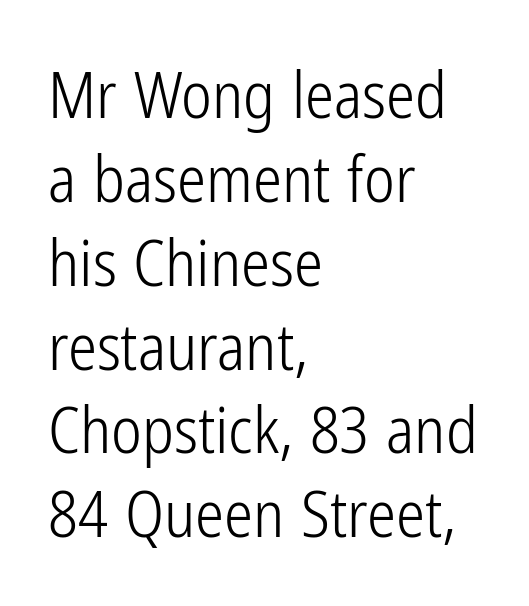
Character widths vary here, with narrow letters taking less room than wide ones. This sample uses an upright cut, with every glyph sitting square on the baseline. Which margin do the lines hug? The left one — the right edge is uneven. Classification — sans serif. Does extra space separate the letters? No, they use regular spacing.
